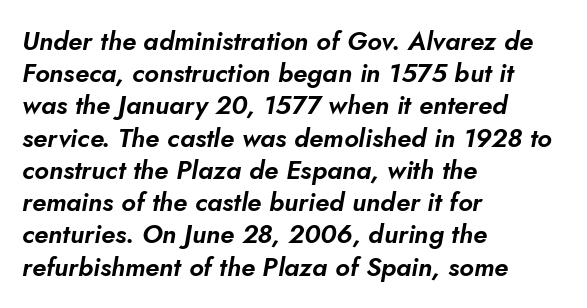
The image shows 26 px text type, italic (leaning right); set left-aligned, line spacing 1.24x, normal letter spacing, not underlined.
